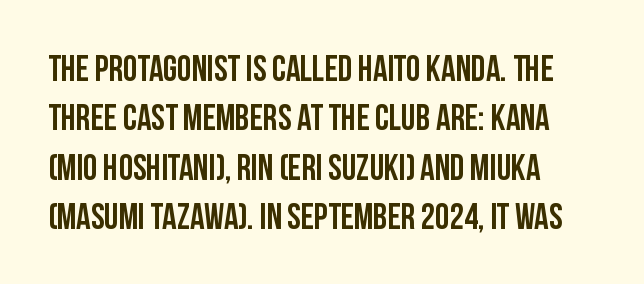
What weight is shown? A full bold with thick strokes. Nope, not italic — everything's standing straight. The tracking reads as untouched default to a designer's eye. A bare baseline throughout the passage. Looks like regular typesetting: each glyph gets only the width it needs.
